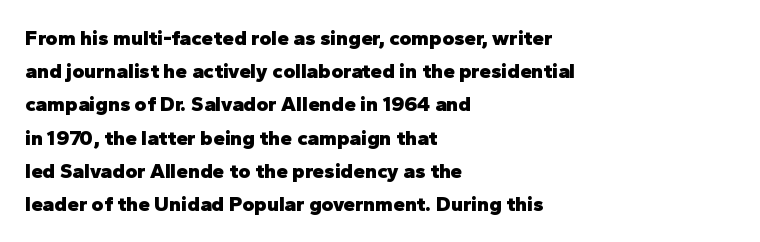
{"italic": "no", "bold": "yes", "underline": "no", "align": "left", "line_spacing": "normal", "line_spacing_ratio": 1.58, "letter_spacing": "normal", "letter_spacing_em": 0.0, "glyph_px": 21}
